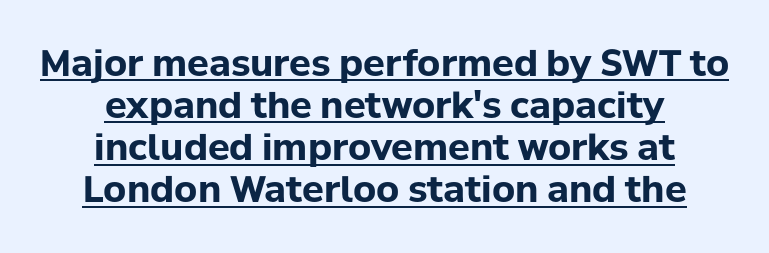
The image shows 36 px bold sans-serif type, upright; set centered, line spacing 1.17x, normal letter spacing, underlined; low stroke contrast and a medium x-height.
